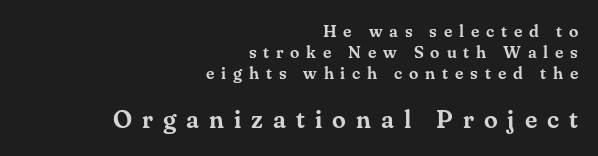
Q: Is the text italic (slanted)? A: No, it is upright.
Q: Is the text underlined? A: No.
Q: How is the paragraph aligned? A: Right-aligned.
Q: Is the spacing between letters normal or unusually wide? A: Unusually wide.
Q: Which block of text is set in a larger size, the first (top) or the second (bottom)? A: The second (bottom) one.
